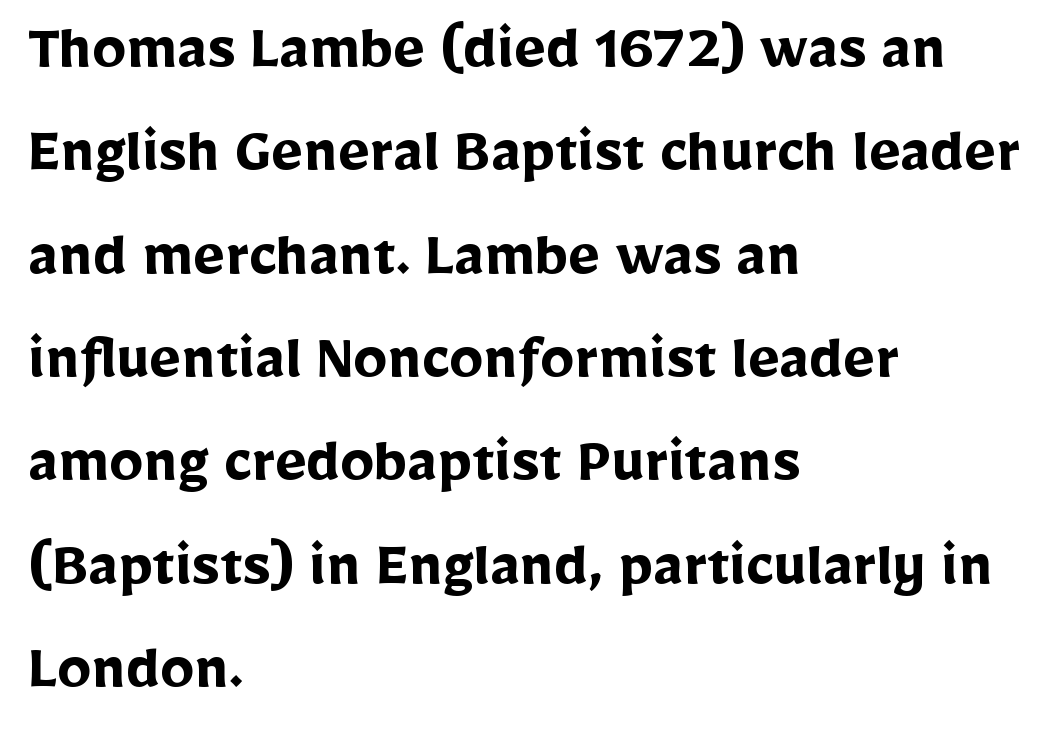
The face used here is a sans, in the tradition of grotesques and geometrics. Anything drawn beneath the words? Only blank space. These lines are set flush left with a ragged right edge. Honestly, the letter spacing is just normal — you wouldn't notice it. Leading: standard.
